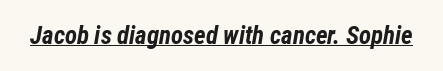
Q: Is the text bold? A: Yes.
Q: Is the text italic (slanted)? A: Yes, it leans right by about 12 degrees.
Q: Is the text underlined? A: Yes.
Q: Is the spacing between letters normal or unusually wide? A: Normal.
